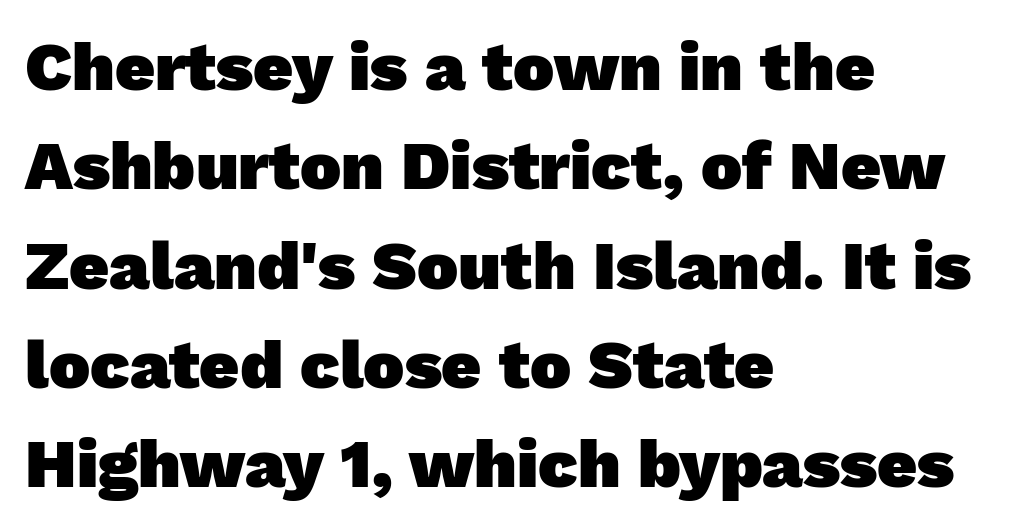
The image shows 69 px heavy sans-serif type; set left-aligned, normal line spacing (1.44x), normal letter spacing, not underlined; low stroke contrast and a medium x-height.
